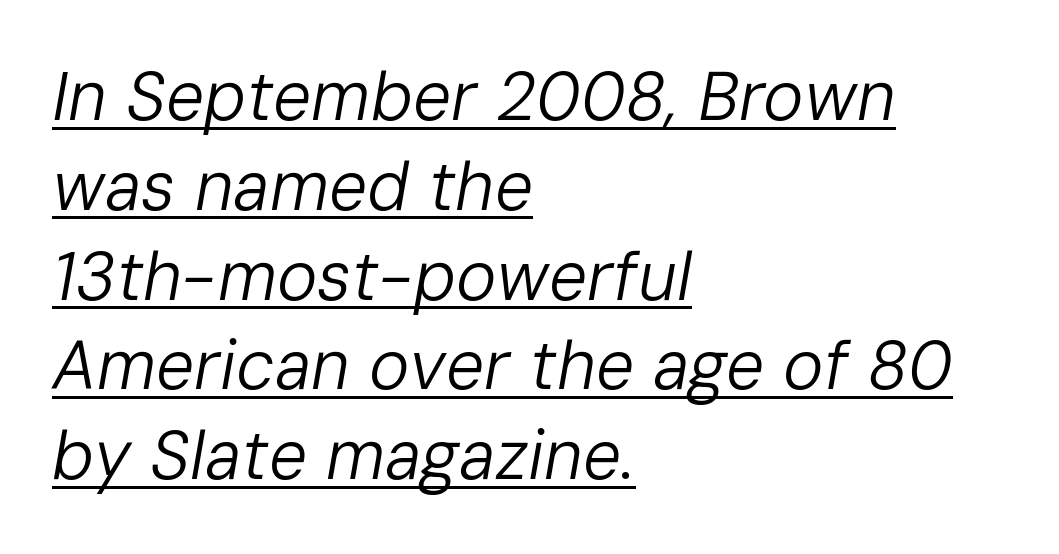
The image shows 68 px regular-weight type, italic (leaning right); set left-aligned, normal line spacing (1.32x), normal letter spacing, underlined; low stroke contrast and a medium x-height.
